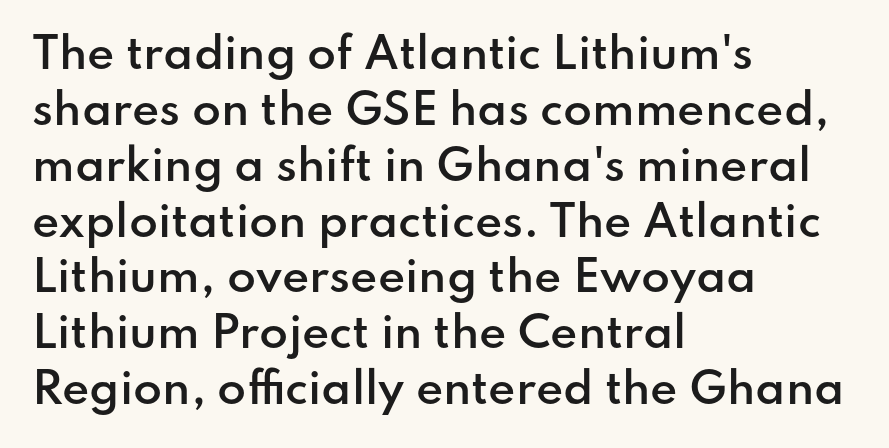
How heavy is the stroke? Medium-heavy — a semibold, shy of bold. The lettering holds an erect, upright posture throughout. There is no visible air inserted between adjacent glyphs. Nothing sits at the stroke ends, so this counts as sans-serif. The zone under the glyphs is completely vacant.
